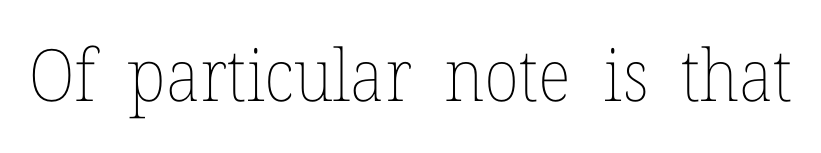
No italicization has been applied; the sample stays upright. Observe the ordinary spacing: letters are neighbours, not strangers. Stroke thickness stays within the range of a standard reading face or lighter. Anything drawn beneath the words? Only blank space. Note the varied advance widths — an 'i' is clearly narrower than an 'm'.
